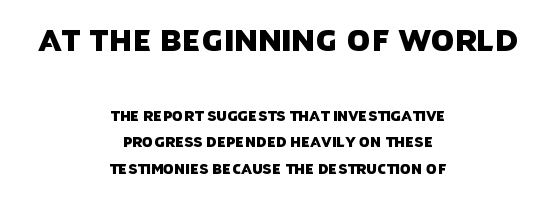
{"serif": "no", "width": "normal", "stroke_contrast": "low", "x_height": "large", "monospaced": "no", "underline": "no", "align": "center", "line_spacing": "loose", "line_spacing_ratio": 1.92, "letter_spacing": "normal", "letter_spacing_em": 0.0, "larger_block": "first", "size_ratio": 2.14, "glyph_px": 30}
